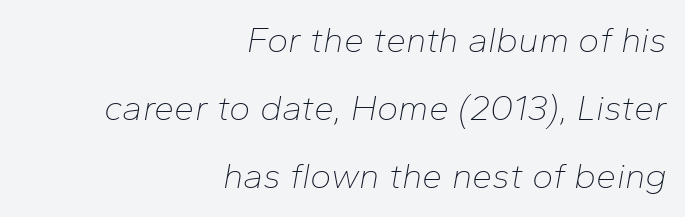
{"italic": "yes", "lean": "right", "slant_degrees": 10, "bold": "no", "weight": "thin", "width": "normal", "stroke_contrast": "low", "x_height": "medium", "monospaced": "no", "underline": "no", "align": "right", "line_spacing_ratio": 1.89, "letter_spacing": "normal", "letter_spacing_em": 0.0, "glyph_px": 36}
